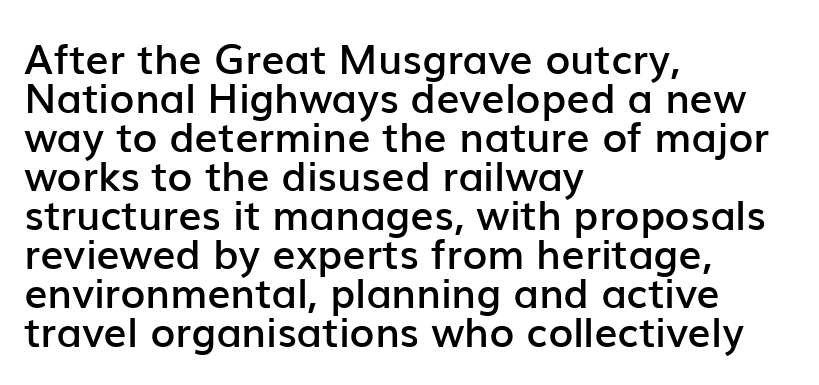
The letters advance in unequal steps, a hallmark of proportional type. Type style note: lacks serifs. Its strokes are somewhat broadened, the hallmark of semibold type. The area under the type is left untouched. Compared with typical body copy, the letter spacing here is the same. Line beginnings align vertically; line endings do not.
